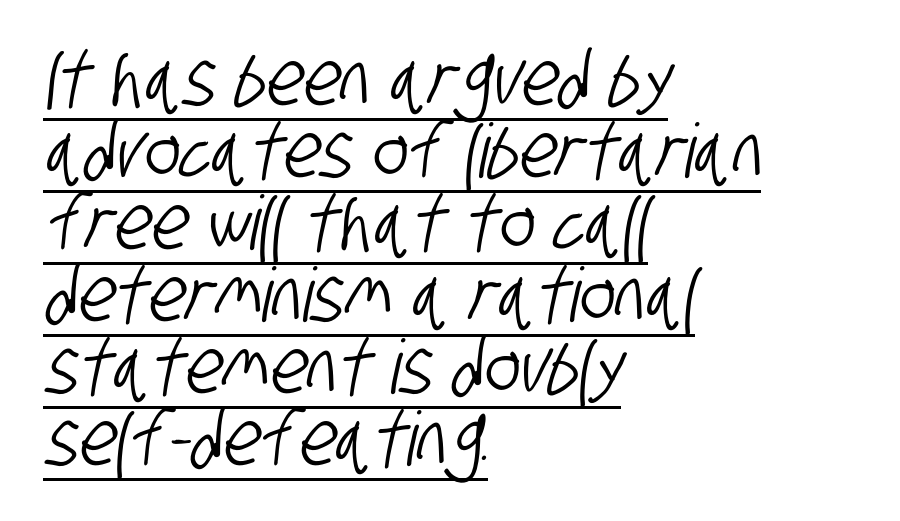
Here the designer chose a conventional face with non-uniform glyph widths. Here the glyphs are tracked normally, forming tight word shapes. Underlined type. Look at the bottom of the vertical strokes: they stop flat, with no serifs.
